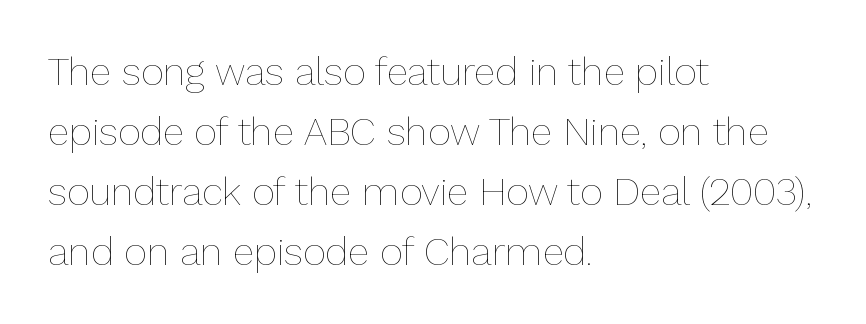
In terms of letterspacing, this is plain default setting. Here the designer chose a conventional face with non-uniform glyph widths. The strokes carry an ordinary text weight at most. No italicization has been applied; the sample stays upright. Descender tails drop into unmarked territory. The paragraph shown leans on its left margin.
